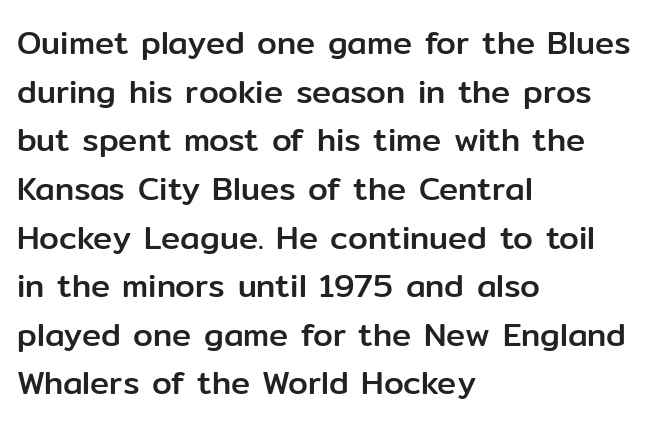
{"serif": "no", "italic": "no", "width": "normal", "stroke_contrast": "low", "x_height": "medium", "monospaced": "no", "underline": "no", "align": "left", "line_spacing": "normal", "line_spacing_ratio": 1.52, "letter_spacing": "normal", "letter_spacing_em": 0.0, "glyph_px": 32}
